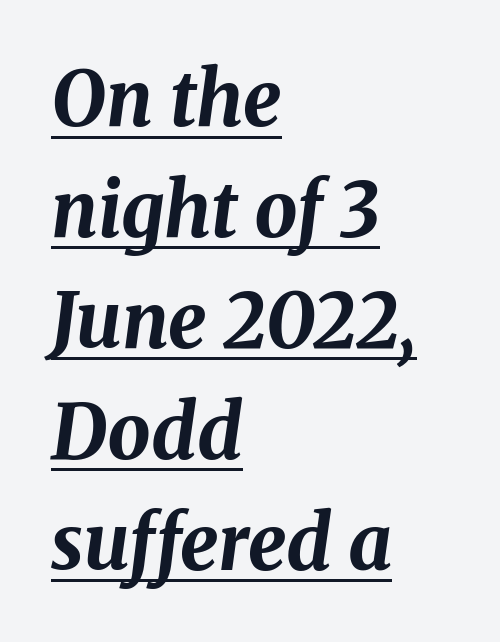
{"italic": "yes", "lean": "right", "slant_degrees": 8, "bold": "yes", "weight": "bold", "width": "normal", "stroke_contrast": "medium", "x_height": "medium", "monospaced": "no", "underline": "yes", "align": "left", "line_spacing": "normal", "line_spacing_ratio": 1.46, "letter_spacing": "normal", "letter_spacing_em": 0.0, "glyph_px": 76}
